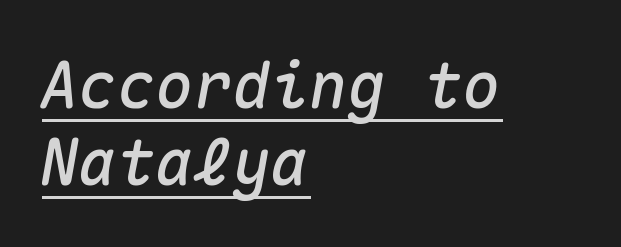
It's the slanting kind of type. Each word holds together tightly as a unit, with standard inter-letter gaps. Visually the block forms a straight wall on the left and a jagged coastline on the right. A baseline rule has been typeset under these characters.
